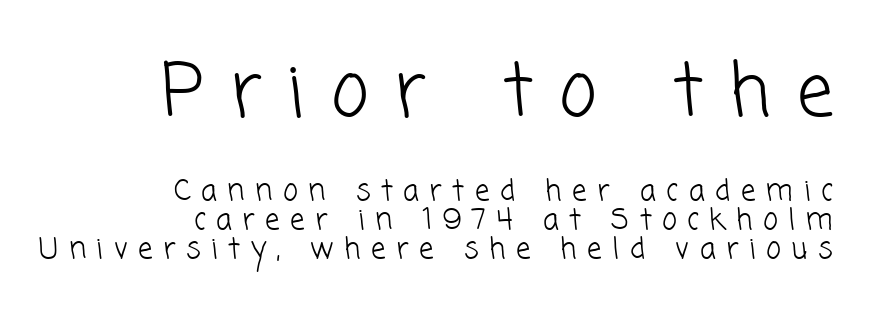
The image shows 73 px light sans-serif type; set right-aligned, tight line spacing (1.0x), unusually wide letter spacing (+0.36 em), not underlined; the first (top) block is 2.52x larger; low stroke contrast and a medium x-height.
